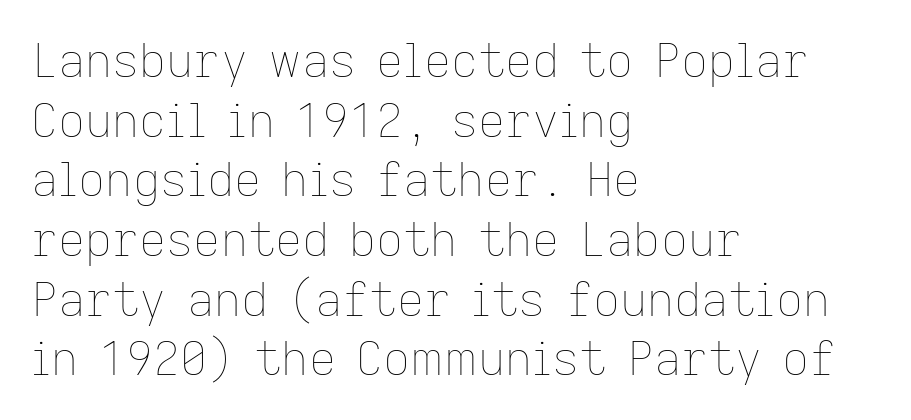
Plain, unruled lines of type. Proportional: the letters do not fall into vertical columns. Tracking value appears to be zero — textbook default spacing. In terms of leading, this rendering sits right in the middle. Every character sits straight up, as roman type does. A quiet, ordinary-to-light weight characterises the typeface.
